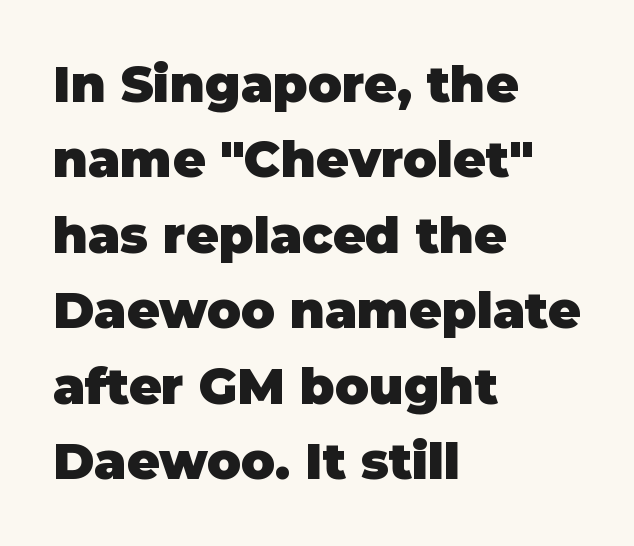
The image shows 50 px heavy sans-serif type, upright; set left-aligned, normal line spacing (1.51x), normal letter spacing, not underlined; low stroke contrast and a large x-height.
